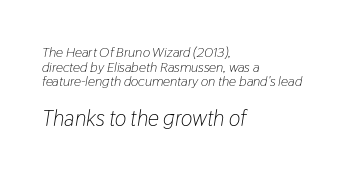
Q: Is the text bold? A: No.
Q: Is the text italic (slanted)? A: Yes, it leans right by about 9 degrees.
Q: Is the text underlined? A: No.
Q: How is the paragraph aligned? A: Left-aligned.
Q: Is the spacing between letters normal or unusually wide? A: Normal.
Q: Is the spacing between lines tight, normal or loose? A: Tight.
Q: Which block of text is set in a larger size, the first (top) or the second (bottom)? A: The second (bottom) one.
